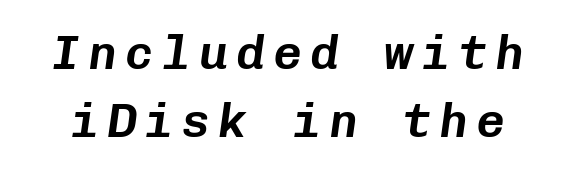
The rendering uses typewriter-style spacing with identical character cells. Quick note: interline space is typical. The area under the type is left untouched. Notice how the stems are inclined rather than vertical — that's the hallmark of italics.
